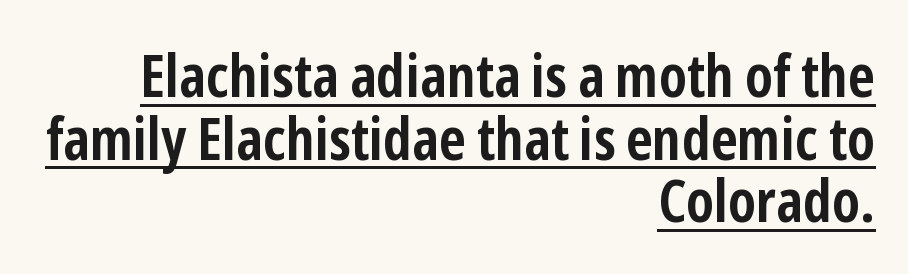
{"serif": "no", "italic": "no", "bold": "yes", "weight": "semibold", "width": "condensed", "stroke_contrast": "low", "x_height": "medium", "monospaced": "no", "underline": "yes", "align": "right", "line_spacing": "tight", "line_spacing_ratio": 1.06, "letter_spacing": "normal", "letter_spacing_em": 0.0, "glyph_px": 59}
